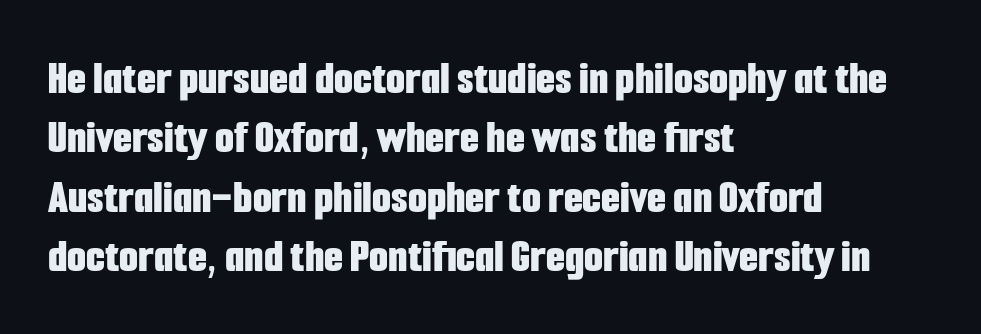
Q: Is the text bold? A: Yes.
Q: Is the text italic (slanted)? A: No, it is upright.
Q: Is the typeface a serif or a sans-serif typeface? A: Sans-serif.
Q: Is the text underlined? A: No.
Q: How is the paragraph aligned? A: Left-aligned.
Q: Is the spacing between letters normal or unusually wide? A: Normal.
Q: Width (condensed, normal, or wide)? A: Condensed.
Q: Stroke contrast? A: Low.
Q: x-height? A: Medium.
Q: Monospaced? A: No.
